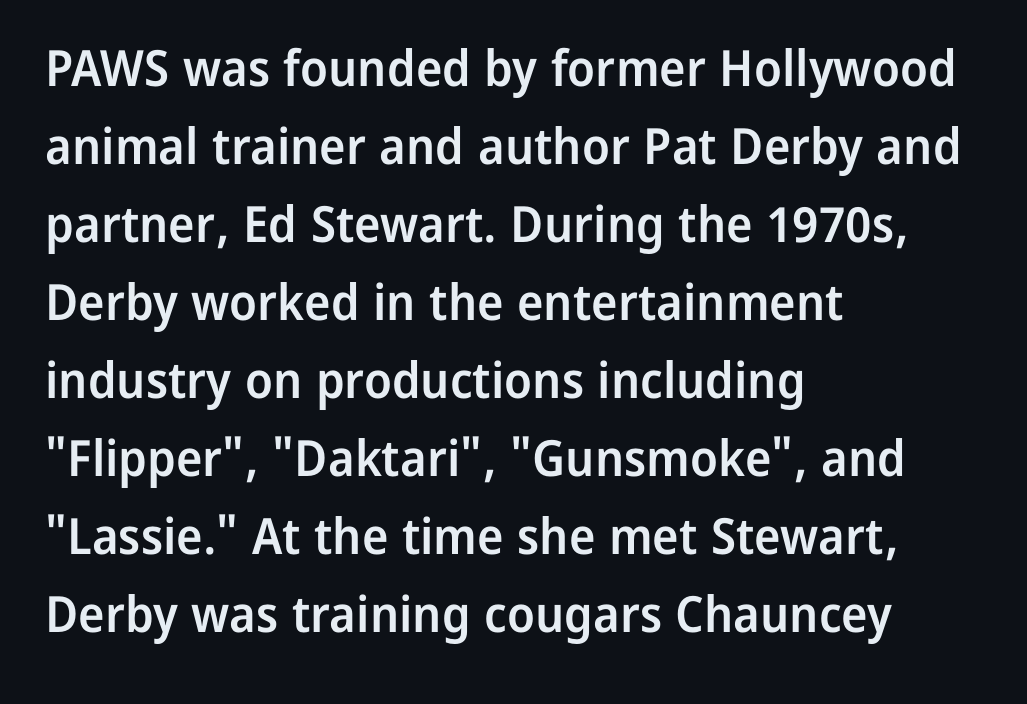
The leading is moderate, giving the passage an even texture. The rendering keeps characters at their native spacing. The rendering shows plain stroke endings on the letterforms — a sans-serif design. Bare-footed words on every line.
